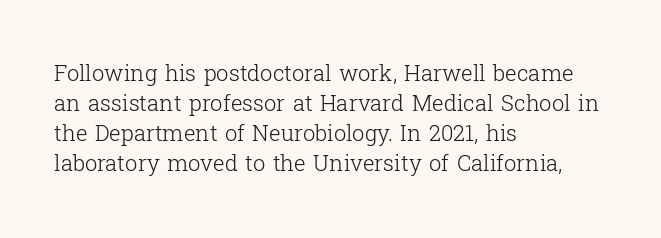
The image shows 22 px text type, upright; set left-aligned, normal line spacing (1.36x), normal letter spacing, not underlined.
